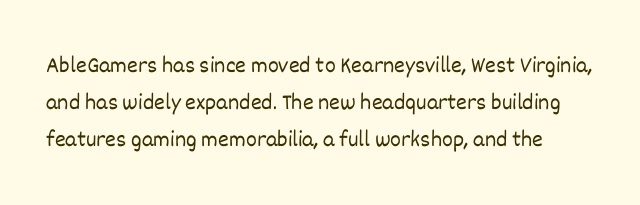
{"italic": "no", "bold": "no", "underline": "no", "line_spacing": "normal", "line_spacing_ratio": 1.6, "letter_spacing": "normal", "letter_spacing_em": 0.0, "glyph_px": 23}
